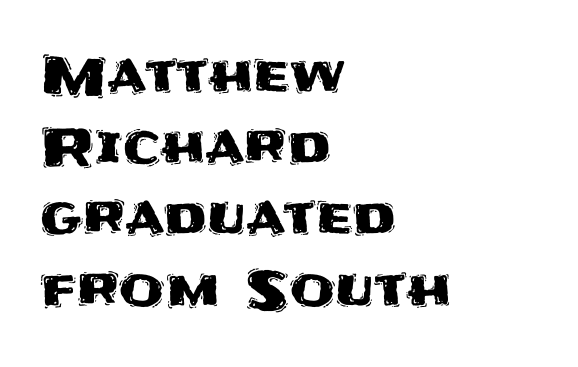
{"serif": "no", "italic": "no", "width": "normal", "stroke_contrast": "medium", "x_height": "large", "monospaced": "no", "underline": "no", "align": "left", "line_spacing": "normal", "line_spacing_ratio": 1.37, "letter_spacing": "normal", "letter_spacing_em": 0.0, "glyph_px": 52}
